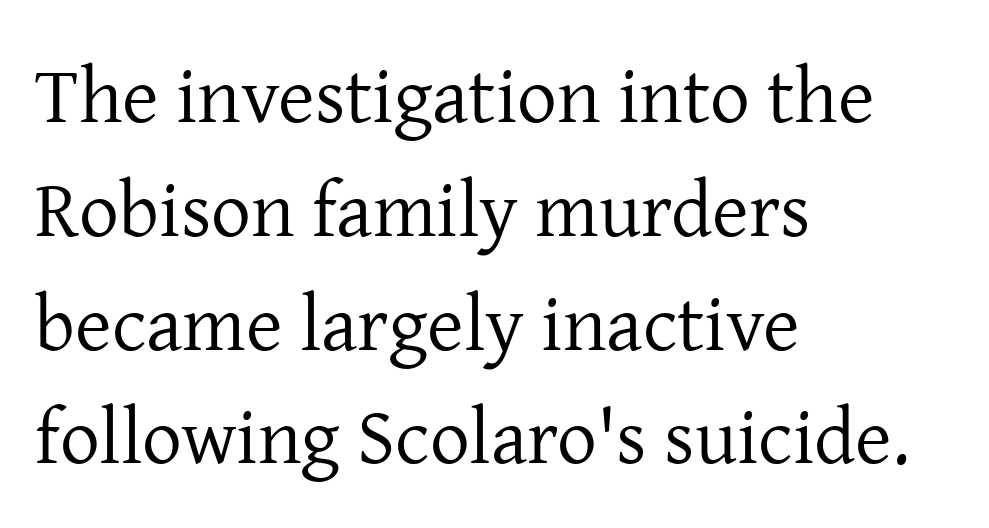
Q: Is the text bold? A: No.
Q: Is the text italic (slanted)? A: No, it is upright.
Q: Is the typeface a serif or a sans-serif typeface? A: Serif.
Q: Is the text underlined? A: No.
Q: How is the paragraph aligned? A: Left-aligned.
Q: Is the spacing between letters normal or unusually wide? A: Normal.
Q: Is the spacing between lines tight, normal or loose? A: Normal.
Q: Width (condensed, normal, or wide)? A: Normal.
Q: Stroke contrast? A: Low.
Q: x-height? A: Medium.
Q: Monospaced? A: No.
